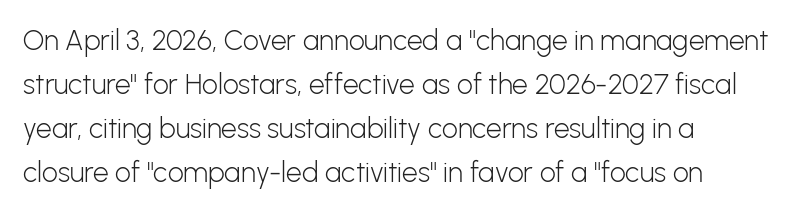
{"serif": "no", "italic": "no", "bold": "no", "weight": "light", "width": "normal", "stroke_contrast": "low", "x_height": "medium", "monospaced": "no", "underline": "no", "align": "left", "line_spacing": "normal", "line_spacing_ratio": 1.57, "letter_spacing": "normal", "letter_spacing_em": 0.0, "glyph_px": 28}
